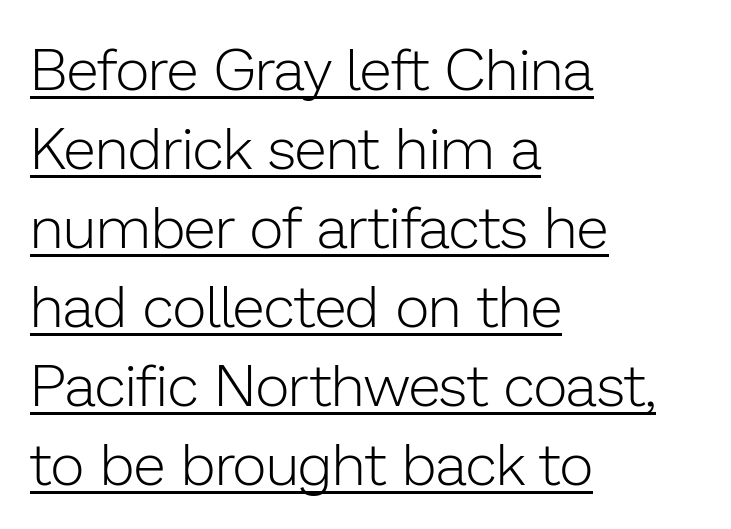
{"serif": "no", "italic": "no", "bold": "no", "weight": "light", "width": "normal", "stroke_contrast": "low", "x_height": "medium", "monospaced": "no", "underline": "yes", "align": "left", "line_spacing": "normal", "line_spacing_ratio": 1.34, "letter_spacing": "normal", "letter_spacing_em": 0.0, "glyph_px": 59}
